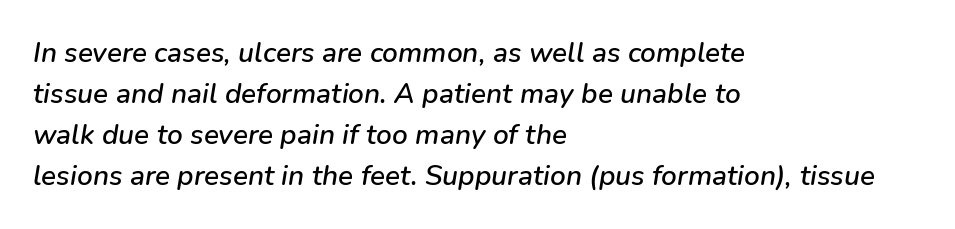
The image shows 28 px text type, italic (leaning right); set left-aligned, normal line spacing (1.47x), normal letter spacing, not underlined; low stroke contrast and a medium x-height.
